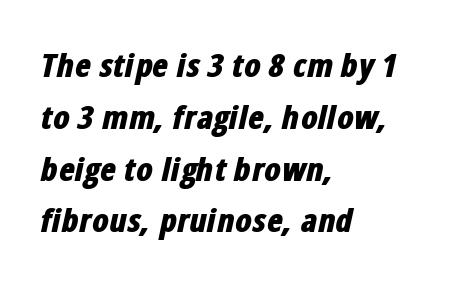
The image shows 33 px bold, condensed type, italic (leaning right); set left-aligned, normal line spacing (1.57x), normal letter spacing, not underlined; low stroke contrast and a medium x-height.
